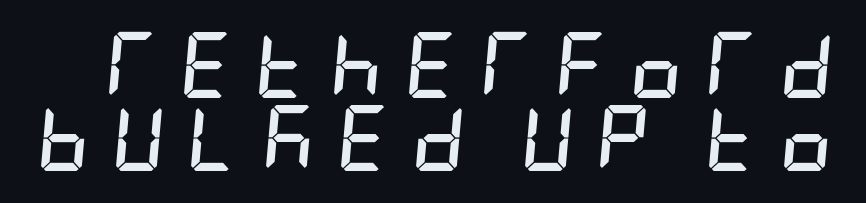
Spacing between characters has been opened up far beyond the box default. The space directly below the letters is spotless. There's an unmistakable incline to the writing here. Its strokes are broad and dark, the hallmark of bold type. Vertical spacing — tight.
